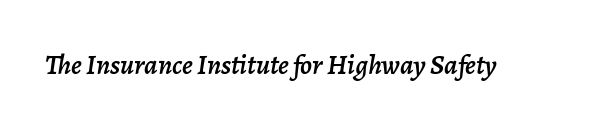
The image shows 28 px text type, italic (leaning right); set normal letter spacing, not underlined; low stroke contrast and a medium x-height.
